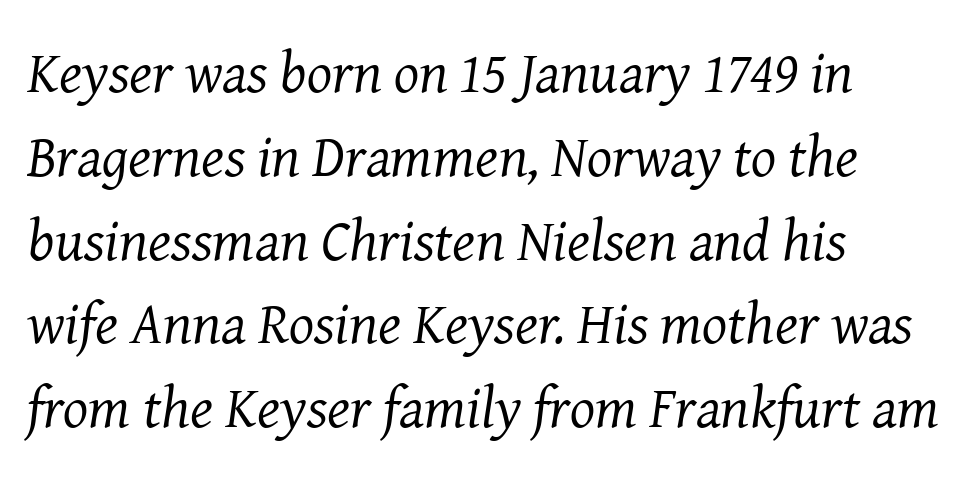
{"serif": "yes", "italic": "yes", "lean": "right", "slant_degrees": 8, "bold": "no", "weight": "regular", "width": "normal", "stroke_contrast": "medium", "x_height": "medium", "monospaced": "no", "underline": "no", "align": "left", "line_spacing": "normal", "line_spacing_ratio": 1.42, "letter_spacing": "normal", "letter_spacing_em": 0.0, "glyph_px": 59}
